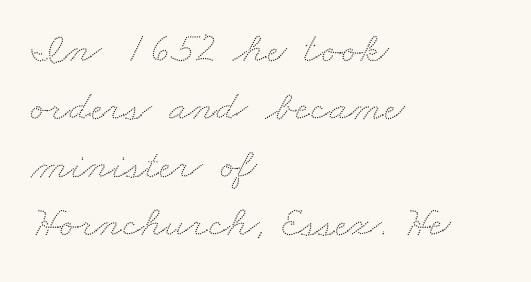
{"width": "wide", "stroke_contrast": "low", "x_height": "small", "monospaced": "no", "underline": "no", "align": "left", "line_spacing": "normal", "line_spacing_ratio": 1.32, "letter_spacing": "normal", "letter_spacing_em": 0.0, "glyph_px": 44}
